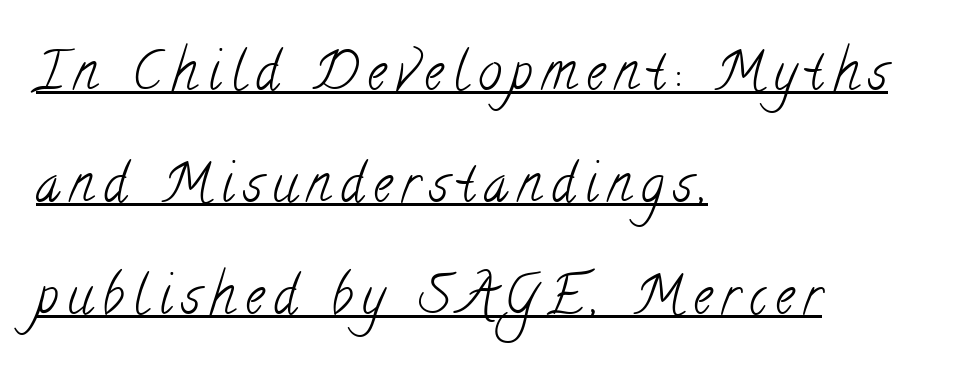
{"serif": "yes", "bold": "no", "weight": "light", "width": "condensed", "stroke_contrast": "low", "x_height": "small", "monospaced": "no", "underline": "yes", "align": "left", "line_spacing": "loose", "line_spacing_ratio": 2.11, "glyph_px": 53}
